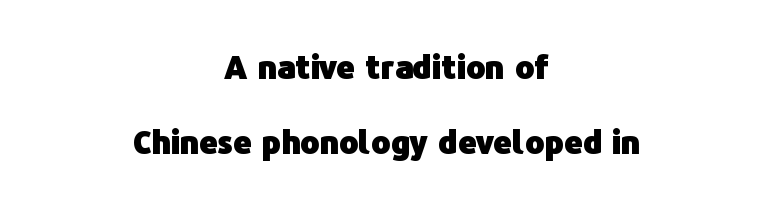
{"serif": "no", "italic": "no", "bold": "yes", "weight": "heavy", "width": "normal", "stroke_contrast": "low", "x_height": "medium", "monospaced": "no", "underline": "no", "align": "center", "line_spacing": "loose", "line_spacing_ratio": 2.34, "letter_spacing": "normal", "letter_spacing_em": 0.0, "glyph_px": 32}
